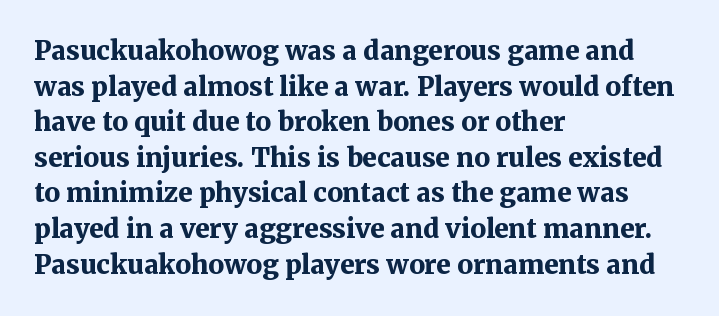
Q: Is the text bold? A: Yes.
Q: Is the text italic (slanted)? A: No, it is upright.
Q: Is the text underlined? A: No.
Q: How is the paragraph aligned? A: Left-aligned.
Q: Is the spacing between letters normal or unusually wide? A: Normal.
Q: Is the spacing between lines tight, normal or loose? A: Normal.
